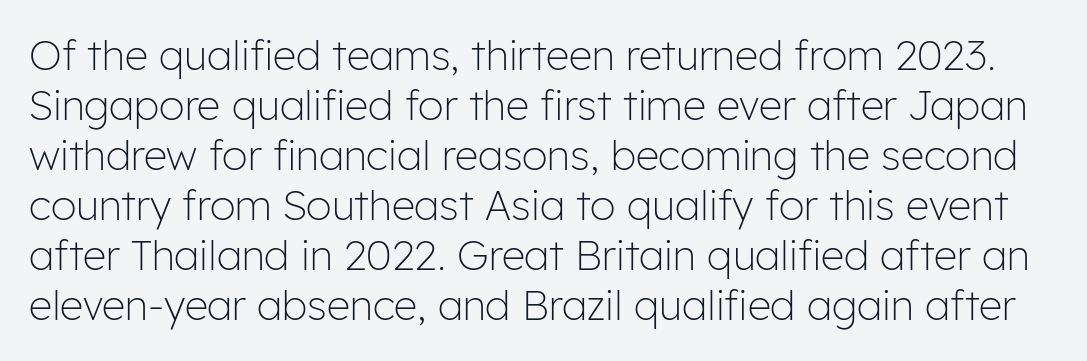
No feet cap the strokes, marking this as sans-serif type. Only glyphs here, with clear space below each row. These lines were composed using upright roman letters. A typesetter would call this proportional, since set widths differ per character. Observe the ordinary spacing: letters are neighbours, not strangers. Each stroke keeps to a modest, everyday thickness or less.
